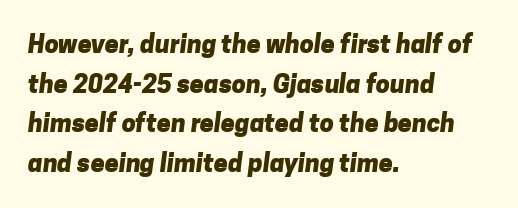
The image shows 25 px bold type; set left-aligned, normal line spacing (1.59x), normal letter spacing, not underlined.
